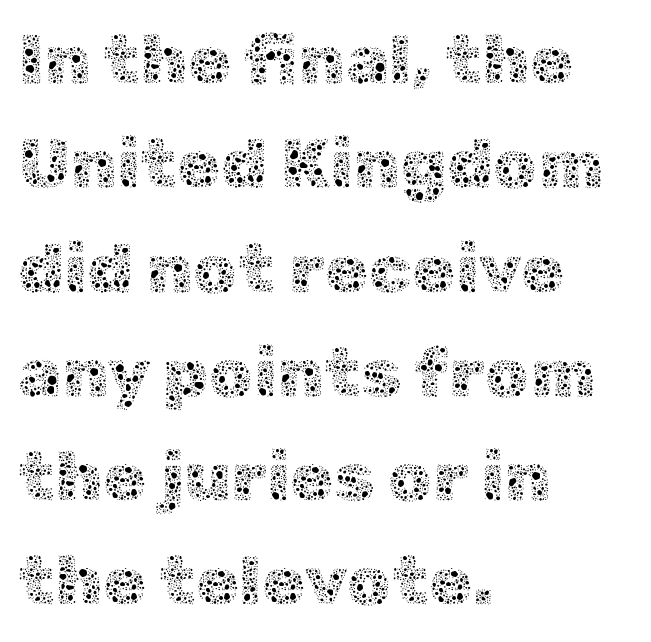
The image shows 70 px thin type, upright; set left-aligned, normal line spacing (1.49x), normal letter spacing, not underlined; a medium x-height.
